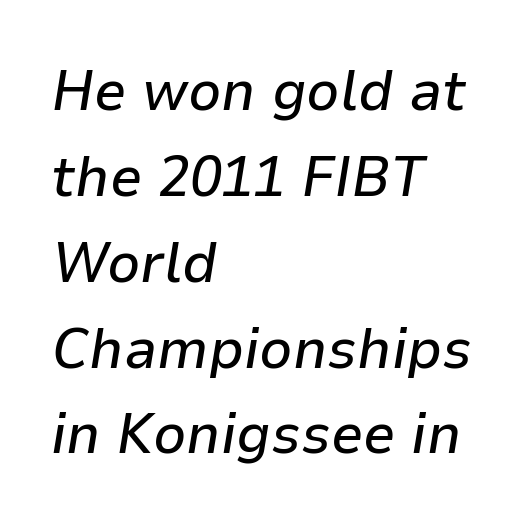
Q: Is the text italic (slanted)? A: Yes, it leans right by about 9 degrees.
Q: Is the text underlined? A: No.
Q: How is the paragraph aligned? A: Left-aligned.
Q: Is the spacing between letters normal or unusually wide? A: Normal.
Q: Is the spacing between lines tight, normal or loose? A: Normal.
Q: Width (condensed, normal, or wide)? A: Normal.
Q: Stroke contrast? A: Low.
Q: x-height? A: Medium.
Q: Monospaced? A: No.
